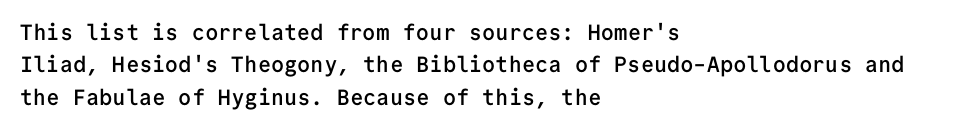
Q: Is the text bold? A: Semi-bold.
Q: Is the text italic (slanted)? A: No, it is upright.
Q: Is the text underlined? A: No.
Q: How is the paragraph aligned? A: Left-aligned.
Q: Is the spacing between letters normal or unusually wide? A: Normal.
Q: Is the spacing between lines tight, normal or loose? A: Normal.
